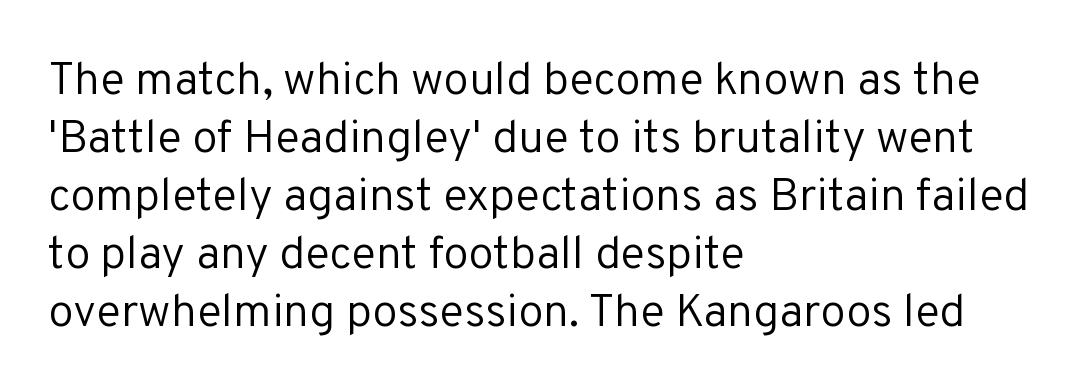
{"serif": "no", "italic": "no", "bold": "no", "weight": "regular", "width": "normal", "stroke_contrast": "low", "x_height": "medium", "monospaced": "no", "underline": "no", "align": "left", "line_spacing": "normal", "line_spacing_ratio": 1.26, "letter_spacing": "normal", "letter_spacing_em": 0.0, "glyph_px": 46}
